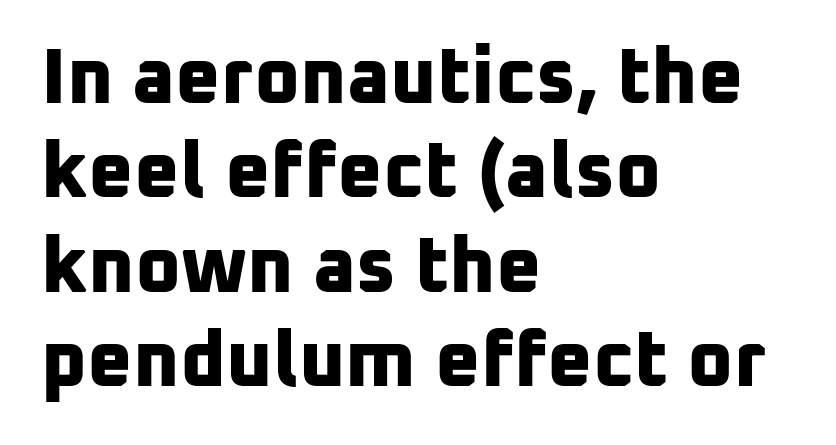
{"serif": "no", "bold": "yes", "weight": "bold", "width": "normal", "stroke_contrast": "low", "x_height": "medium", "monospaced": "no", "underline": "no", "align": "left", "line_spacing_ratio": 1.21, "letter_spacing": "normal", "letter_spacing_em": 0.0, "glyph_px": 78}
